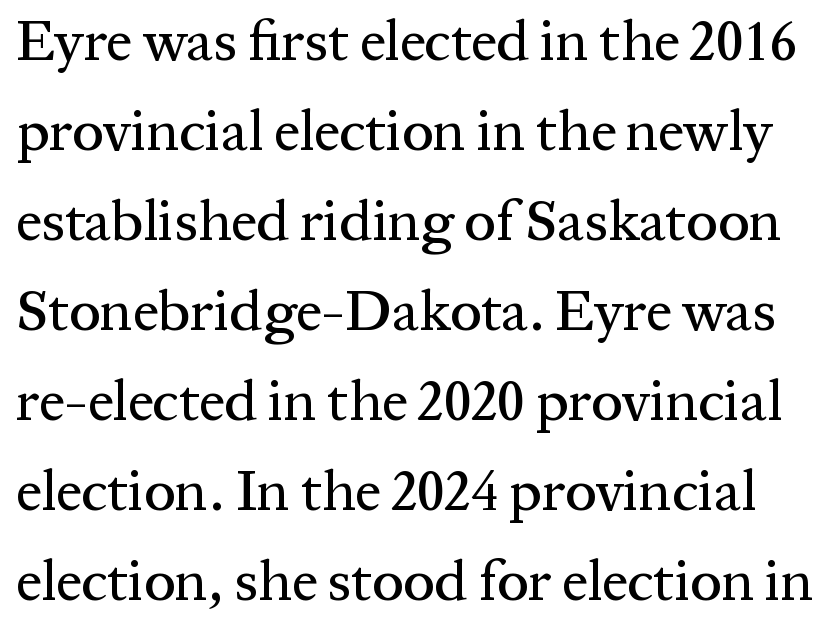
Nope, not italic — everything's standing straight. Whoever set this chose a conventional vertical rhythm. Check the space under the baseline: it is left empty. Tracking here is standard; glyphs follow each other at the usual distance. Font category for this specimen: serif. These lines are rendered in a variable-pitch font.
